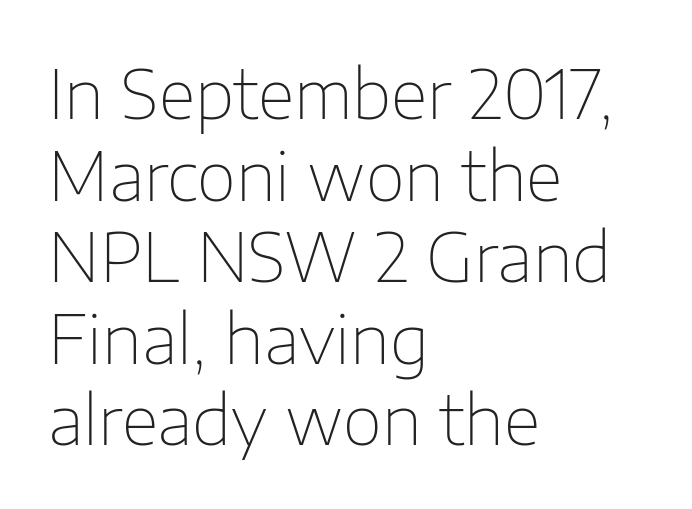
Q: Is the text bold? A: No.
Q: Is the text italic (slanted)? A: No, it is upright.
Q: Is the typeface a serif or a sans-serif typeface? A: Sans-serif.
Q: Is the text underlined? A: No.
Q: How is the paragraph aligned? A: Left-aligned.
Q: Is the spacing between letters normal or unusually wide? A: Normal.
Q: Width (condensed, normal, or wide)? A: Normal.
Q: Stroke contrast? A: Low.
Q: x-height? A: Medium.
Q: Monospaced? A: No.
